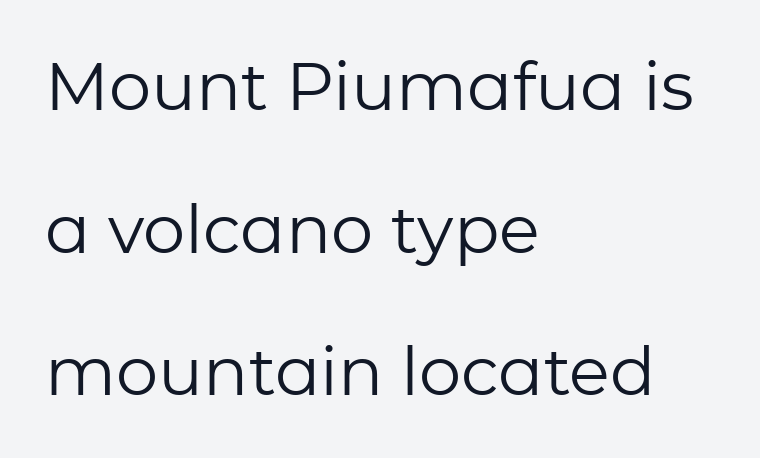
{"serif": "no", "italic": "no", "bold": "no", "weight": "regular", "width": "normal", "stroke_contrast": "low", "x_height": "medium", "monospaced": "no", "underline": "no", "align": "left", "line_spacing": "loose", "line_spacing_ratio": 2.13, "letter_spacing": "normal", "letter_spacing_em": 0.0, "glyph_px": 67}
